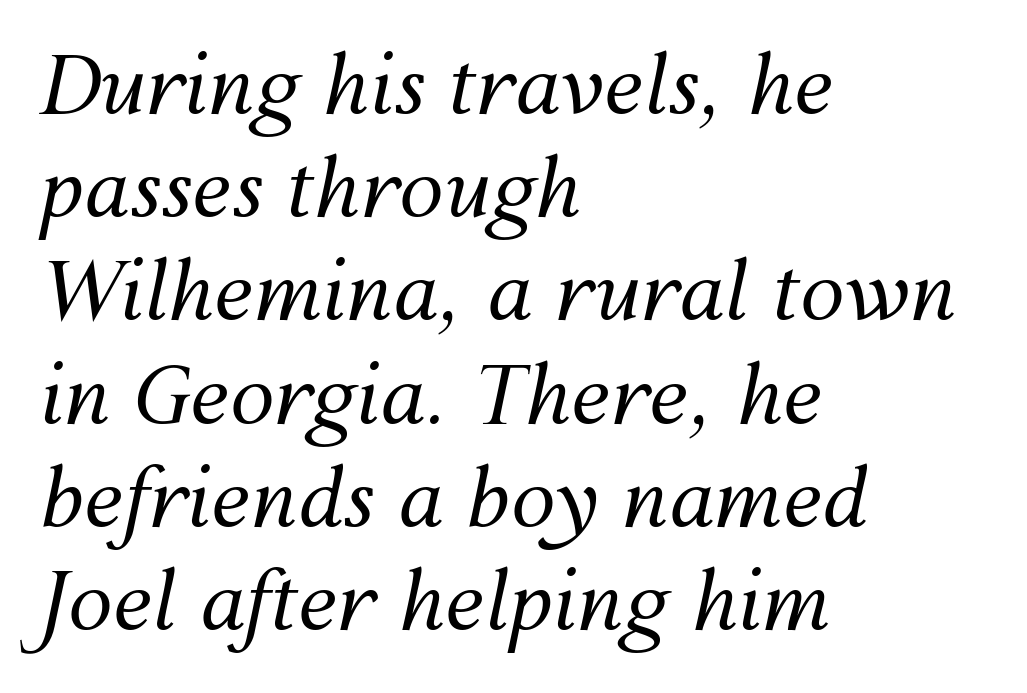
The image shows 80 px regular-weight type, italic (leaning right); set left-aligned, normal line spacing (1.29x), normal letter spacing, not underlined; medium stroke contrast and a medium x-height.
